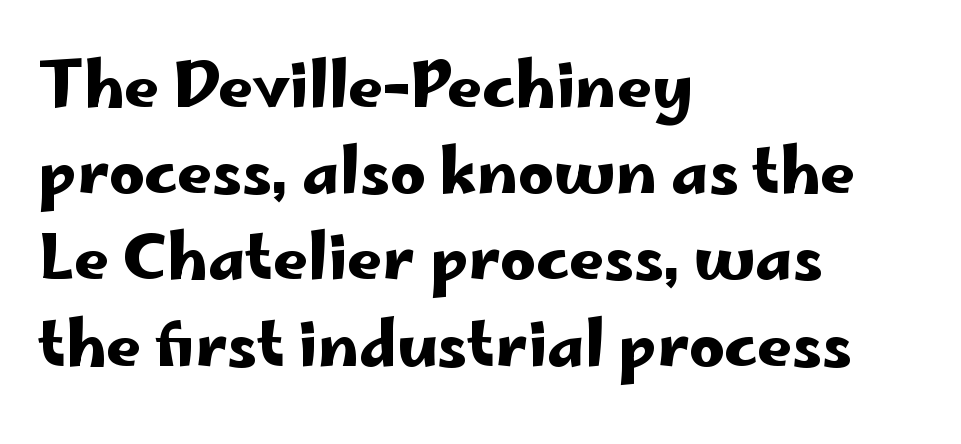
The image shows 62 px wide sans-serif type, upright; set left-aligned, normal line spacing (1.39x), normal letter spacing, not underlined; low stroke contrast and a small x-height.
